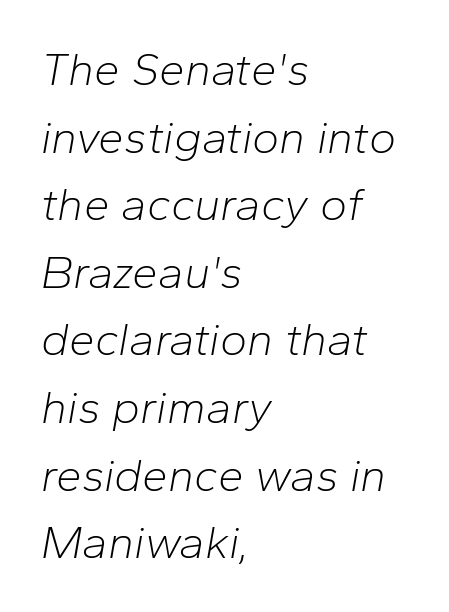
{"italic": "yes", "lean": "right", "slant_degrees": 10, "bold": "no", "weight": "light", "width": "normal", "stroke_contrast": "low", "x_height": "medium", "monospaced": "no", "underline": "no", "align": "left", "line_spacing": "normal", "line_spacing_ratio": 1.47, "letter_spacing": "normal", "letter_spacing_em": 0.0, "glyph_px": 46}
